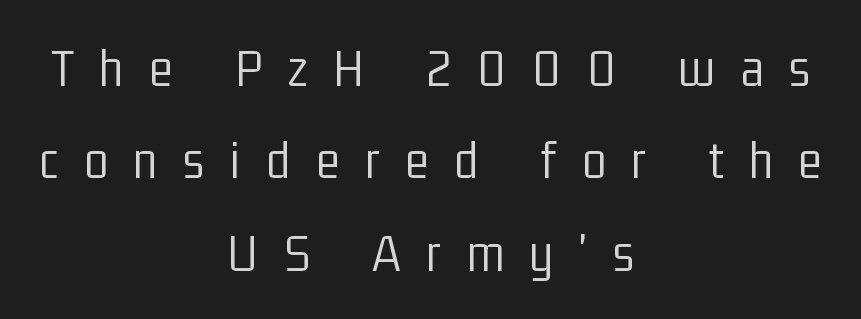
Q: Is the text bold? A: No.
Q: Is the text italic (slanted)? A: No, it is upright.
Q: Is the typeface a serif or a sans-serif typeface? A: Sans-serif.
Q: Is the text underlined? A: No.
Q: How is the paragraph aligned? A: Centered.
Q: Is the spacing between letters normal or unusually wide? A: Unusually wide.
Q: Is the spacing between lines tight, normal or loose? A: Normal.
Q: Width (condensed, normal, or wide)? A: Condensed.
Q: Stroke contrast? A: Low.
Q: x-height? A: Medium.
Q: Monospaced? A: No.
